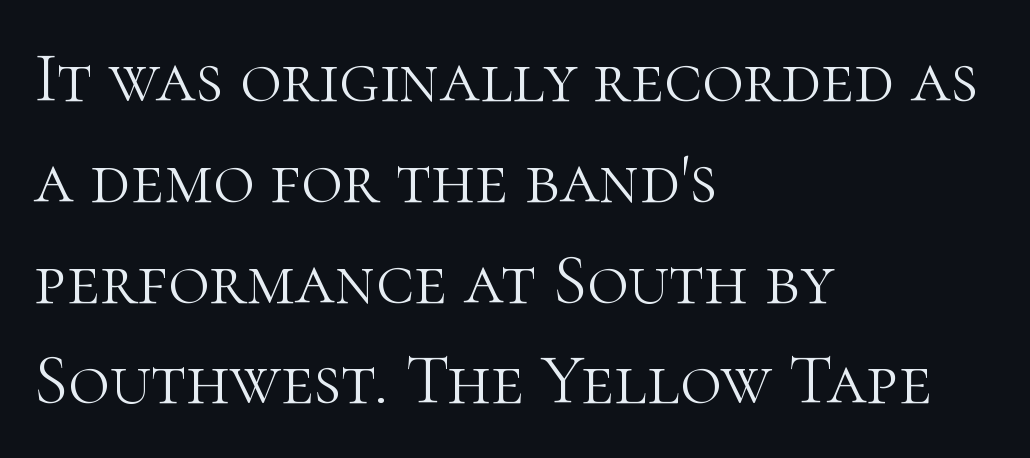
{"serif": "yes", "italic": "no", "bold": "no", "weight": "light", "width": "normal", "stroke_contrast": "high", "x_height": "medium", "monospaced": "no", "underline": "no", "align": "left", "line_spacing": "normal", "line_spacing_ratio": 1.42, "letter_spacing": "normal", "letter_spacing_em": 0.0, "glyph_px": 71}
